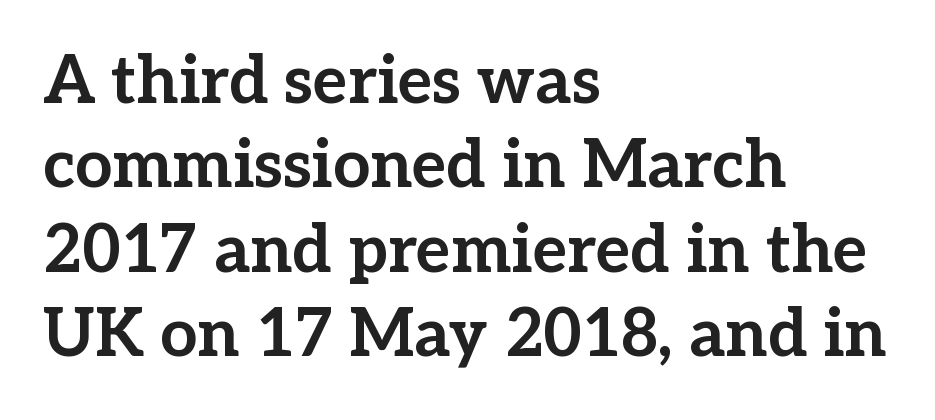
This is serif lettering, the kind often seen in printed books. The area under the type is left untouched. Is the block centered? No — it sits flush against the left margin. Notice how the stems are strictly vertical — no italics here. Looks like regular typesetting: each glyph gets only the width it needs.
